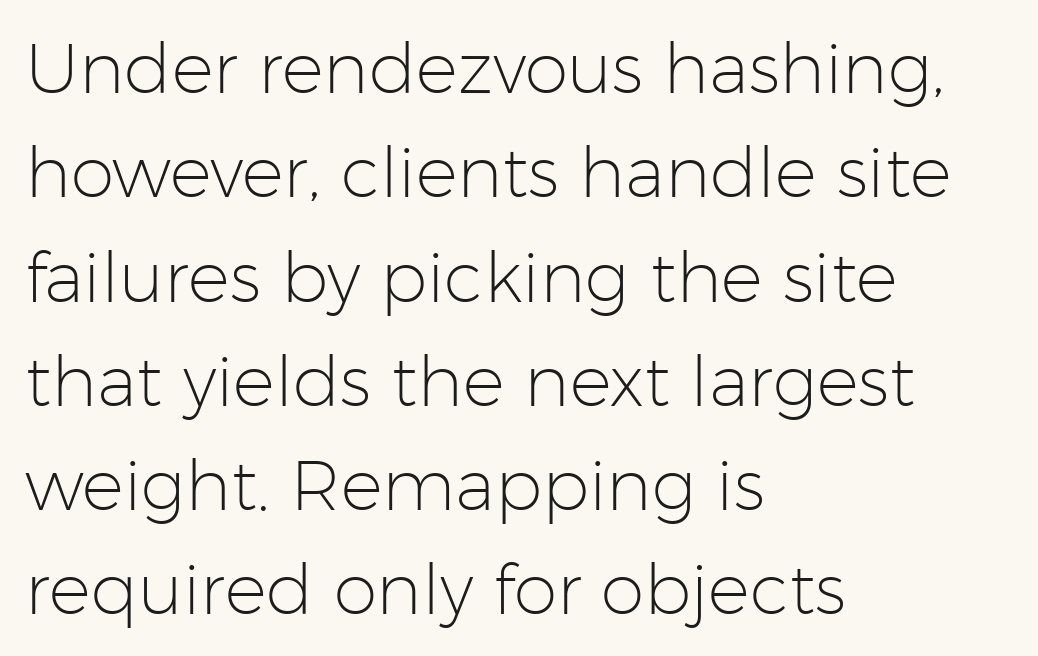
These lines sit exactly where default settings would place them. Letter spacing: default. The glyphs in this specimen are sans serif. Left-aligned paragraph, ragged on the right.
